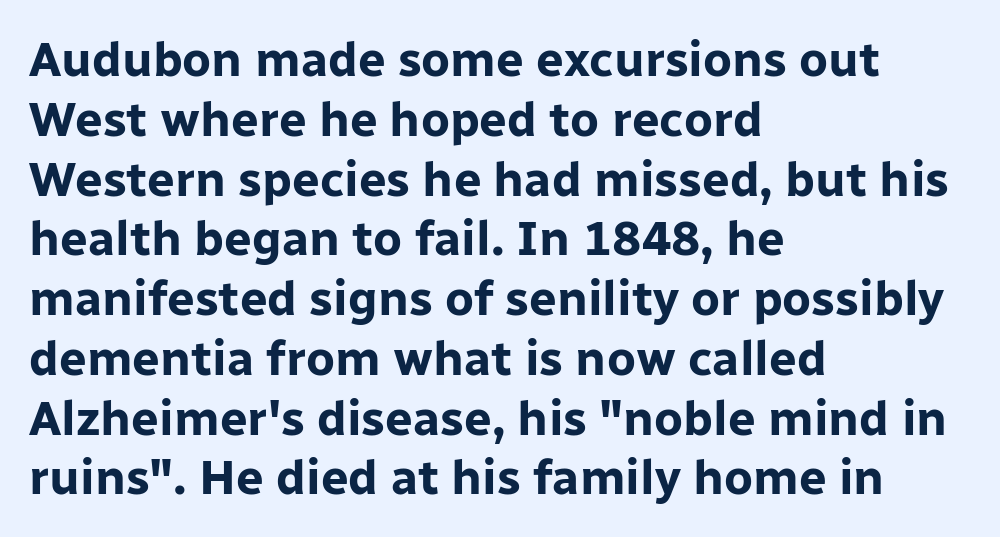
The image shows 49 px bold sans-serif type, upright; set left-aligned, line spacing 1.22x, normal letter spacing, not underlined; low stroke contrast and a medium x-height.
